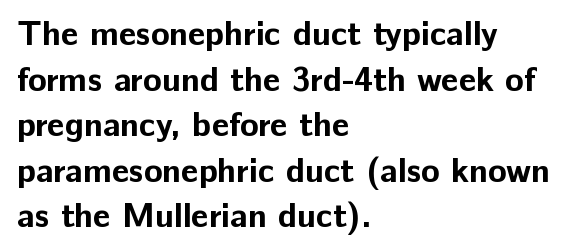
{"serif": "no", "italic": "no", "bold": "yes", "weight": "bold", "width": "normal", "stroke_contrast": "low", "x_height": "medium", "monospaced": "no", "underline": "no", "align": "left", "line_spacing": "normal", "line_spacing_ratio": 1.34, "letter_spacing": "normal", "letter_spacing_em": 0.0, "glyph_px": 34}
